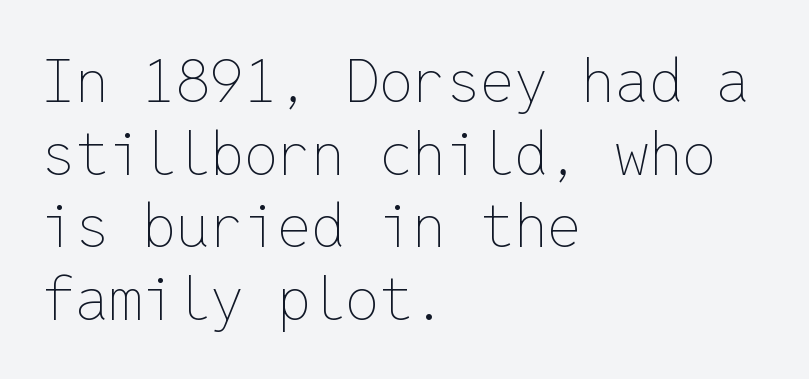
Q: Is the text bold? A: No.
Q: Is the text italic (slanted)? A: No, it is upright.
Q: Is the text underlined? A: No.
Q: How is the paragraph aligned? A: Left-aligned.
Q: Is the spacing between letters normal or unusually wide? A: Normal.
Q: Width (condensed, normal, or wide)? A: Normal.
Q: Stroke contrast? A: Low.
Q: x-height? A: Medium.
Q: Monospaced? A: Yes.
